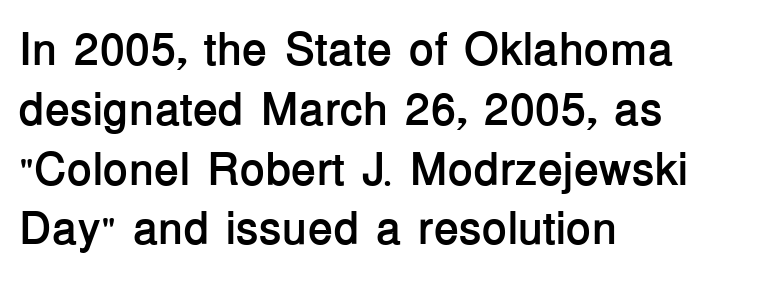
The image shows 46 px semibold sans-serif type, upright; set left-aligned, normal line spacing (1.3x), normal letter spacing, not underlined; low stroke contrast and a medium x-height.
